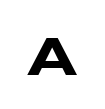
Q: Is the text bold? A: Yes.
Q: Is the text underlined? A: No.
Q: Is the spacing between letters normal or unusually wide? A: Unusually wide.
Q: Width (condensed, normal, or wide)? A: Wide.
Q: Stroke contrast? A: Low.
Q: x-height? A: Large.
Q: Monospaced? A: No.
